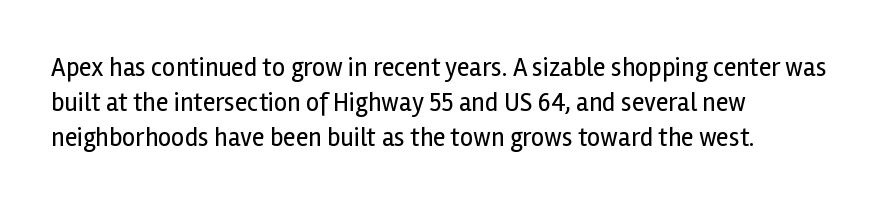
Q: Is the text bold? A: No.
Q: Is the text italic (slanted)? A: No, it is upright.
Q: Is the text underlined? A: No.
Q: How is the paragraph aligned? A: Left-aligned.
Q: Is the spacing between letters normal or unusually wide? A: Normal.
Q: Is the spacing between lines tight, normal or loose? A: Normal.
